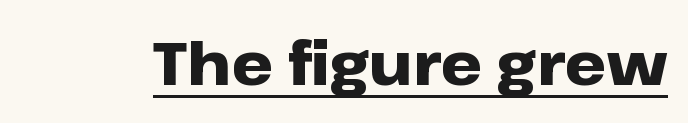
The image shows 59 px heavy, wide sans-serif type, upright; set normal letter spacing, underlined; low stroke contrast and a medium x-height.
